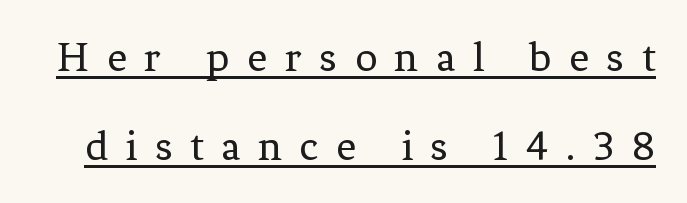
{"serif": "yes", "italic": "no", "bold": "no", "weight": "regular", "width": "normal", "stroke_contrast": "low", "x_height": "medium", "monospaced": "no", "underline": "yes", "line_spacing": "loose", "line_spacing_ratio": 2.02, "letter_spacing": "wide", "letter_spacing_em": 0.4, "glyph_px": 44}
